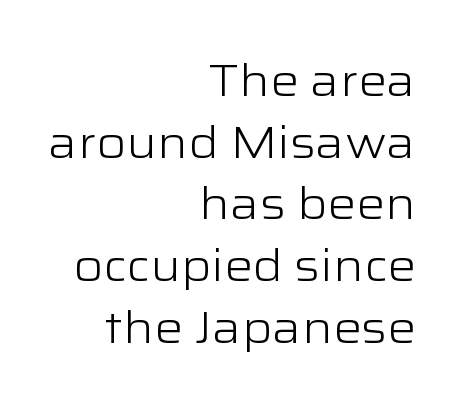
Q: Is the text bold? A: No.
Q: Is the text italic (slanted)? A: No, it is upright.
Q: Is the typeface a serif or a sans-serif typeface? A: Sans-serif.
Q: Is the text underlined? A: No.
Q: How is the paragraph aligned? A: Right-aligned.
Q: Is the spacing between letters normal or unusually wide? A: Normal.
Q: Is the spacing between lines tight, normal or loose? A: Normal.
Q: Width (condensed, normal, or wide)? A: Wide.
Q: Stroke contrast? A: Low.
Q: x-height? A: Medium.
Q: Monospaced? A: No.
